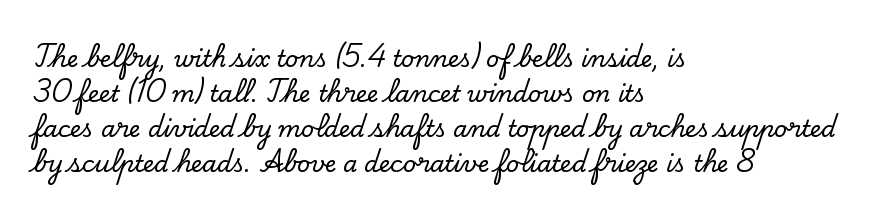
Q: Is the text italic (slanted)? A: Yes.
Q: Is the text underlined? A: No.
Q: How is the paragraph aligned? A: Left-aligned.
Q: Is the spacing between letters normal or unusually wide? A: Normal.
Q: Is the spacing between lines tight, normal or loose? A: Normal.
